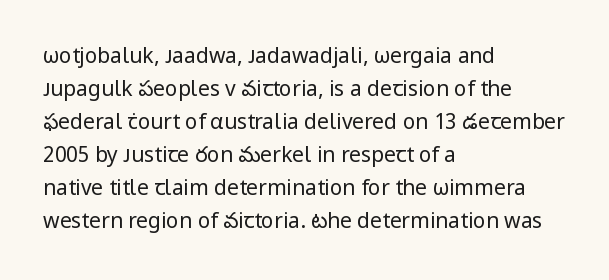
No italicization has been applied; the sample stays upright. This rendering features lettering with no underline. Summary of weight: not heavy and not bold. The typesetter chose a ragged-right arrangement here. The vertical gap from one line to the next is medium.
